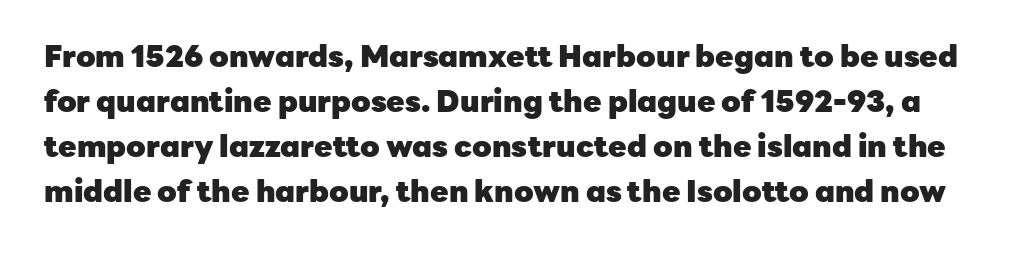
Spacing verdict: proportional, widths tailored to each character. This is sans-serif lettering, the kind often seen on screens and signage. Weight: bold. Posture: straight, roman, zero tilt.
